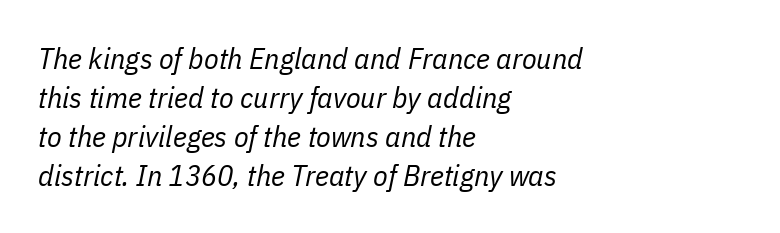
Proportional: the letters do not fall into vertical columns. Emphasis-style slanted type is in use. Caption: face not bold, strokes unweighted. Leading matches the norm, producing a regular column. Tracking here is standard; glyphs follow each other at the usual distance.
